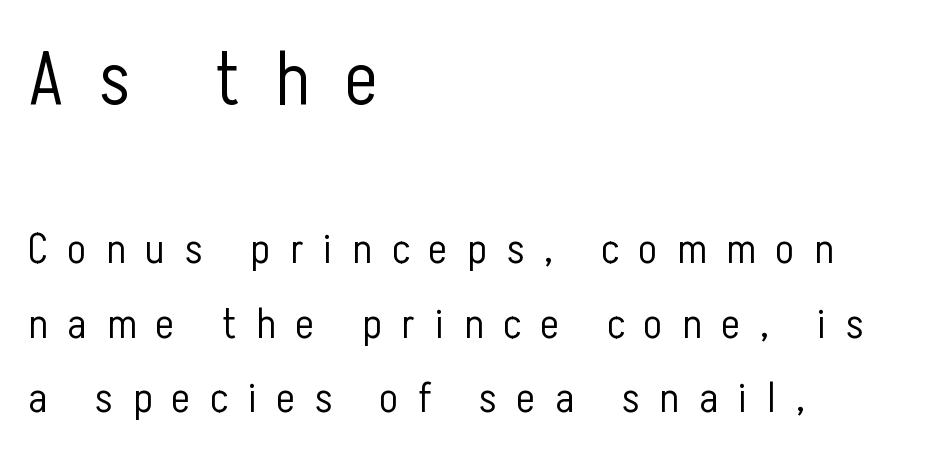
Q: Is the text bold? A: No.
Q: Is the text italic (slanted)? A: No, it is upright.
Q: Is the typeface a serif or a sans-serif typeface? A: Sans-serif.
Q: Is the text underlined? A: No.
Q: How is the paragraph aligned? A: Left-aligned.
Q: Is the spacing between letters normal or unusually wide? A: Unusually wide.
Q: Which block of text is set in a larger size, the first (top) or the second (bottom)? A: The first (top) one.
Q: Width (condensed, normal, or wide)? A: Condensed.
Q: Stroke contrast? A: Low.
Q: x-height? A: Medium.
Q: Monospaced? A: No.
